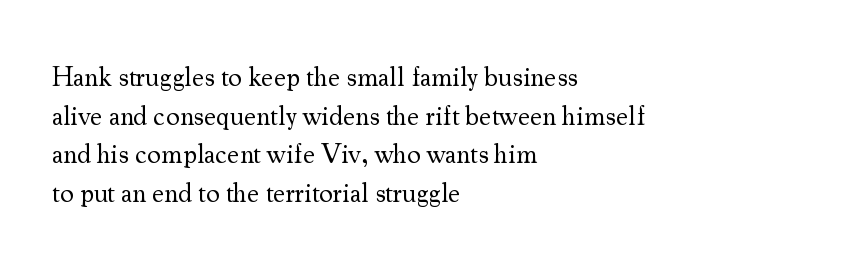
Stroke thickness stays within the range of a standard reading face or lighter. Notice how descenders clear the ascenders below comfortably — that's standard leading. There is no visible air inserted between adjacent glyphs. Casual observation: everything's shoved over to the left. The specimen omits any rule beneath the text block's lines. The letters stand straight up with perfectly vertical stems.
